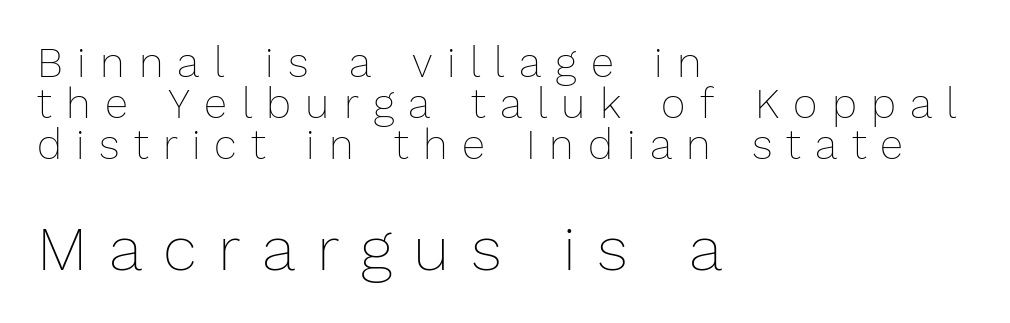
Q: Is the text bold? A: No.
Q: Is the text italic (slanted)? A: No, it is upright.
Q: Is the text underlined? A: No.
Q: How is the paragraph aligned? A: Left-aligned.
Q: Is the spacing between letters normal or unusually wide? A: Unusually wide.
Q: Is the spacing between lines tight, normal or loose? A: Tight.
Q: Which block of text is set in a larger size, the first (top) or the second (bottom)? A: The second (bottom) one.
Q: Width (condensed, normal, or wide)? A: Normal.
Q: Stroke contrast? A: Low.
Q: x-height? A: Medium.
Q: Monospaced? A: No.
